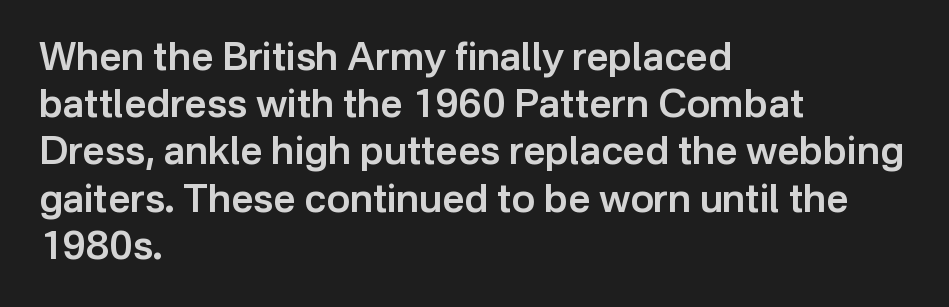
Q: Is the text bold? A: Semi-bold.
Q: Is the text italic (slanted)? A: No, it is upright.
Q: Is the typeface a serif or a sans-serif typeface? A: Sans-serif.
Q: Is the text underlined? A: No.
Q: How is the paragraph aligned? A: Left-aligned.
Q: Is the spacing between letters normal or unusually wide? A: Normal.
Q: Width (condensed, normal, or wide)? A: Normal.
Q: Stroke contrast? A: Low.
Q: x-height? A: Medium.
Q: Monospaced? A: No.
